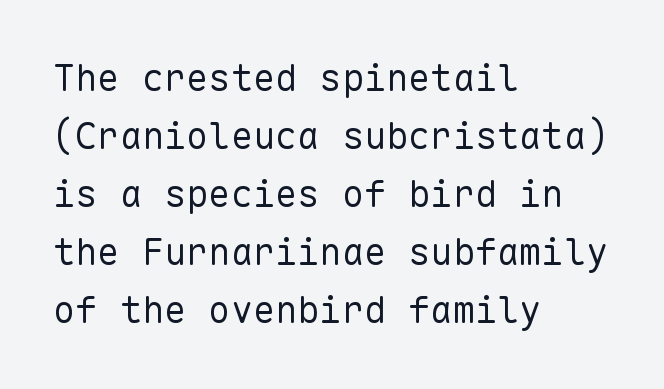
The image shows 37 px regular-weight sans-serif type, upright, monospaced; set left-aligned, normal line spacing (1.57x), normal letter spacing, not underlined; low stroke contrast and a medium x-height.
